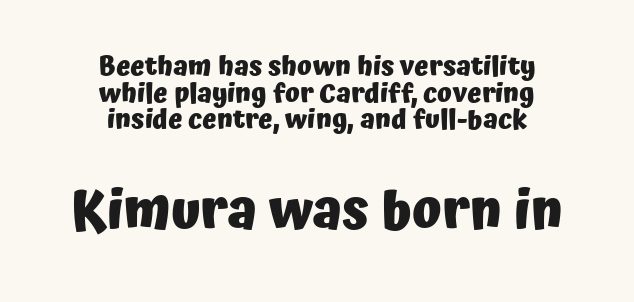
Q: Is the text bold? A: Yes.
Q: Is the text italic (slanted)? A: No, it is upright.
Q: Is the typeface a serif or a sans-serif typeface? A: Sans-serif.
Q: Is the text underlined? A: No.
Q: How is the paragraph aligned? A: Centered.
Q: Is the spacing between letters normal or unusually wide? A: Normal.
Q: Is the spacing between lines tight, normal or loose? A: Tight.
Q: Which block of text is set in a larger size, the first (top) or the second (bottom)? A: The second (bottom) one.
Q: Width (condensed, normal, or wide)? A: Normal.
Q: Stroke contrast? A: Low.
Q: x-height? A: Medium.
Q: Monospaced? A: No.
